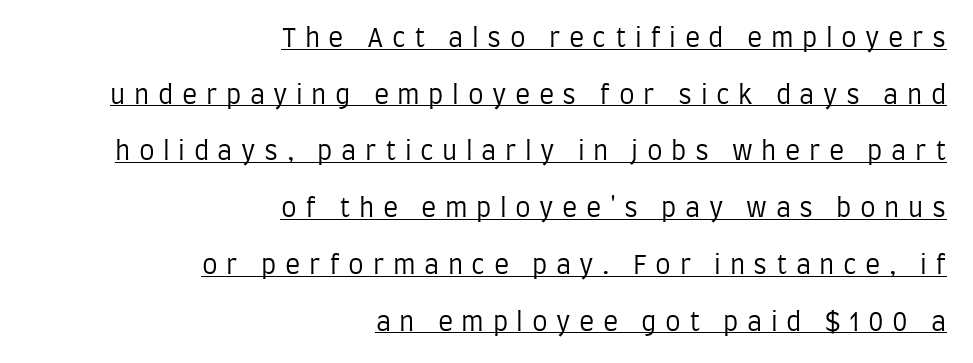
Caption: lettering with a line underneath. Leftover space on each line is placed entirely before the opening word. A roman cut, with each character standing at attention. This block would shrink considerably if given ordinary leading; it's expanded now. Is the type heavy? It reads as light-to-regular instead.
